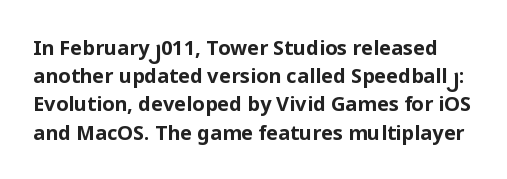
Leading matches the norm, producing a regular column. How heavy is the stroke? Heavy — this is a bold. A typesetter would mark this as roman, not italic. Inter-character spacing is left at the font's built-in metrics.
